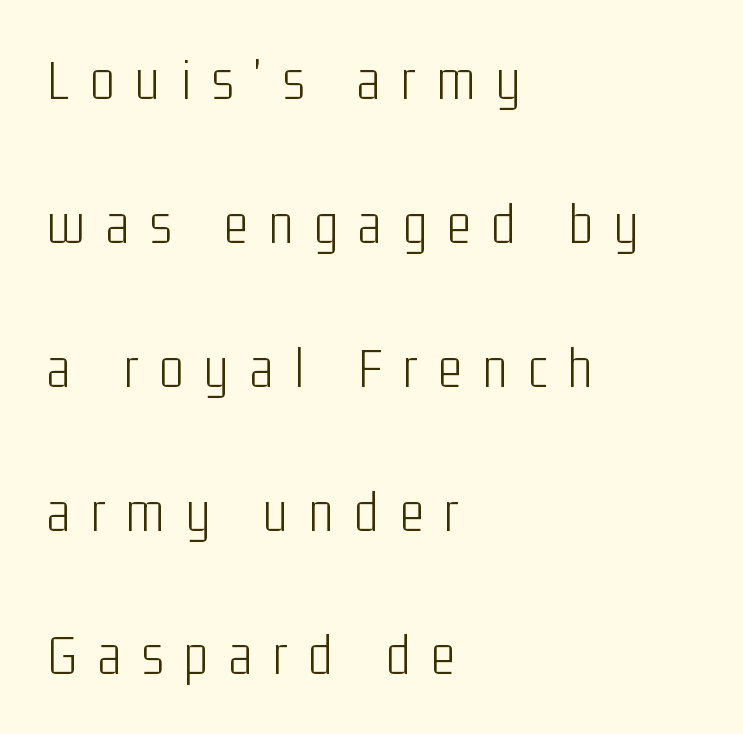
Q: Is the text bold? A: No.
Q: Is the text italic (slanted)? A: No, it is upright.
Q: Is the typeface a serif or a sans-serif typeface? A: Sans-serif.
Q: Is the text underlined? A: No.
Q: How is the paragraph aligned? A: Left-aligned.
Q: Is the spacing between letters normal or unusually wide? A: Unusually wide.
Q: Is the spacing between lines tight, normal or loose? A: Loose.
Q: Width (condensed, normal, or wide)? A: Condensed.
Q: Stroke contrast? A: Low.
Q: x-height? A: Medium.
Q: Monospaced? A: No.
